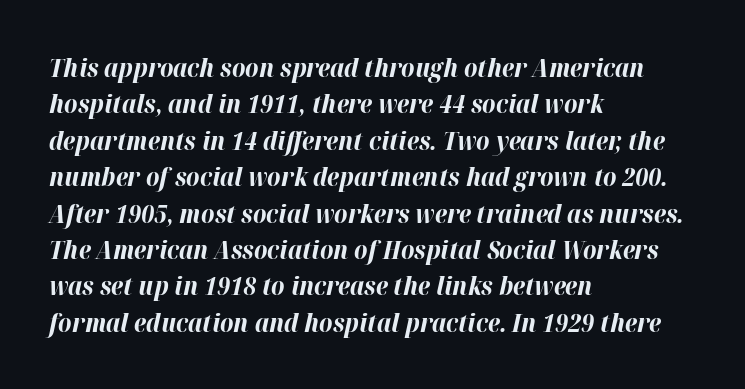
The image shows 26 px bold type, italic (leaning right); set left-aligned, normal line spacing (1.4x), normal letter spacing, not underlined.
